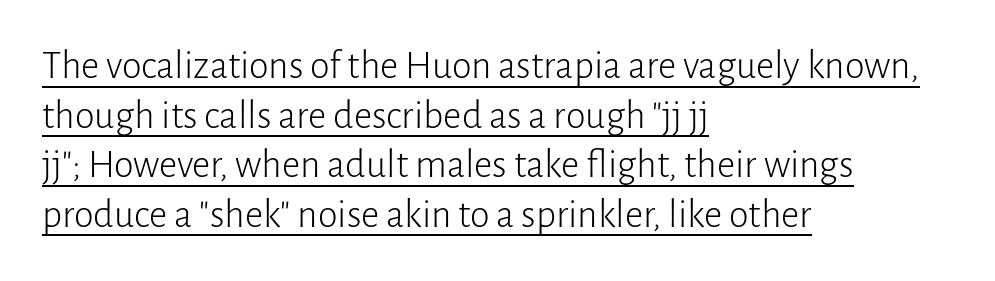
The image shows 40 px light sans-serif type, upright; set left-aligned, line spacing 1.24x, normal letter spacing, underlined; low stroke contrast and a medium x-height.
